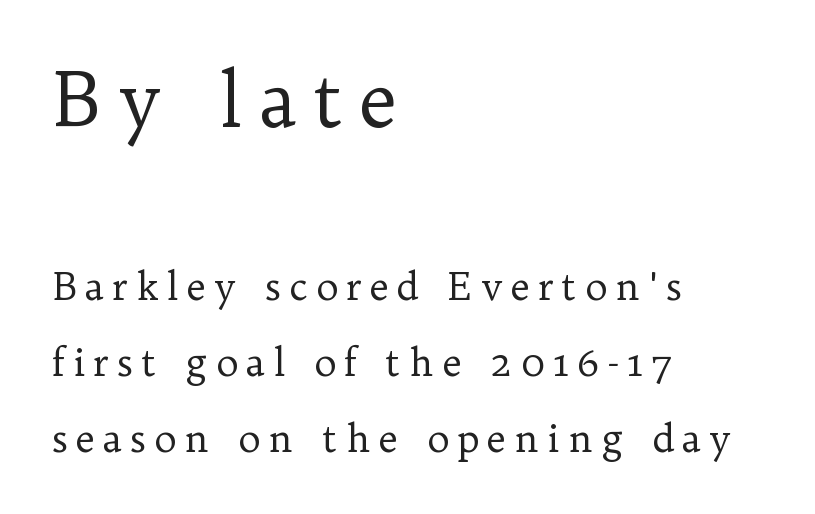
The image shows 75 px regular-weight serif type, upright; set left-aligned, loose line spacing (2.0x), unusually wide letter spacing (+0.21 em), not underlined; the first (top) block is 1.97x larger; low stroke contrast and a medium x-height.
